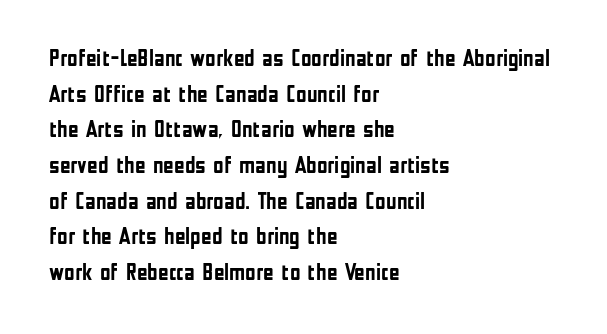
The image shows 23 px bold type, upright; set left-aligned, normal line spacing (1.55x), normal letter spacing, not underlined.
